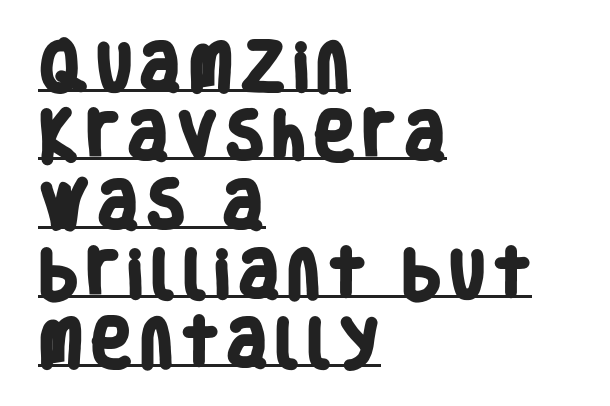
{"serif": "no", "bold": "yes", "weight": "heavy", "width": "condensed", "stroke_contrast": "low", "x_height": "large", "monospaced": "no", "underline": "yes", "align": "left", "line_spacing": "normal", "line_spacing_ratio": 1.3, "glyph_px": 53}
